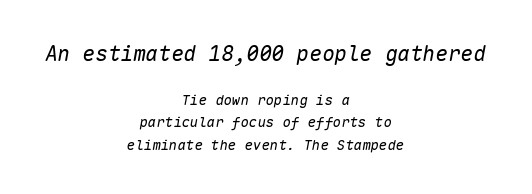
{"italic": "yes", "lean": "right", "slant_degrees": 10, "bold": "no", "underline": "no", "align": "center", "line_spacing": "normal", "line_spacing_ratio": 1.61, "letter_spacing": "normal", "letter_spacing_em": 0.0, "larger_block": "first", "size_ratio": 1.5, "glyph_px": 21}
